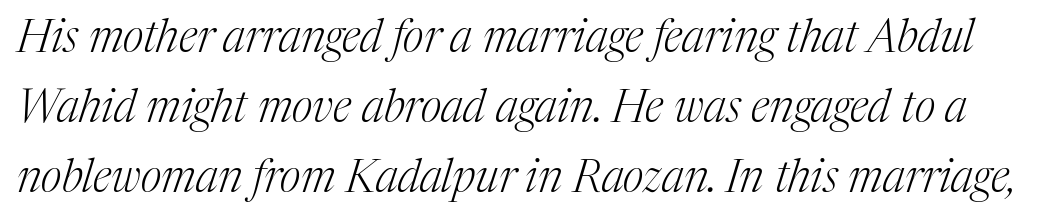
The image shows 45 px light serif type, italic (leaning right); set normal line spacing (1.56x), normal letter spacing, not underlined; medium stroke contrast and a medium x-height.
